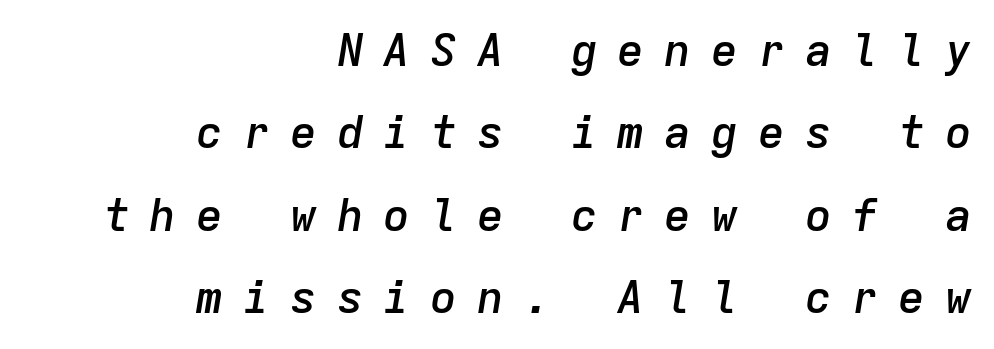
The face used here is rendered with a markedly widened letterfit. Leftover space on each line is placed entirely before the opening word. Summary of weight: moderately heavy, a semibold. The gap between lines stays unmarked. The face used here is monospaced, like something from a code editor. Is the type slanted? Yes — the strokes lean at a clear angle.
